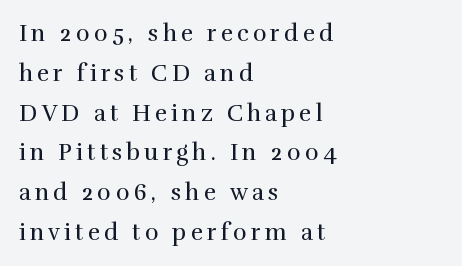
Q: Is the text bold? A: No.
Q: Is the text italic (slanted)? A: No, it is upright.
Q: Is the text underlined? A: No.
Q: How is the paragraph aligned? A: Left-aligned.
